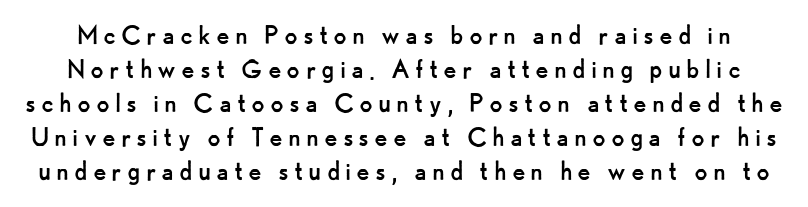
{"serif": "no", "italic": "no", "bold": "no", "weight": "regular", "width": "normal", "stroke_contrast": "low", "x_height": "small", "monospaced": "no", "underline": "no", "line_spacing": "tight", "line_spacing_ratio": 1.1, "glyph_px": 31}
